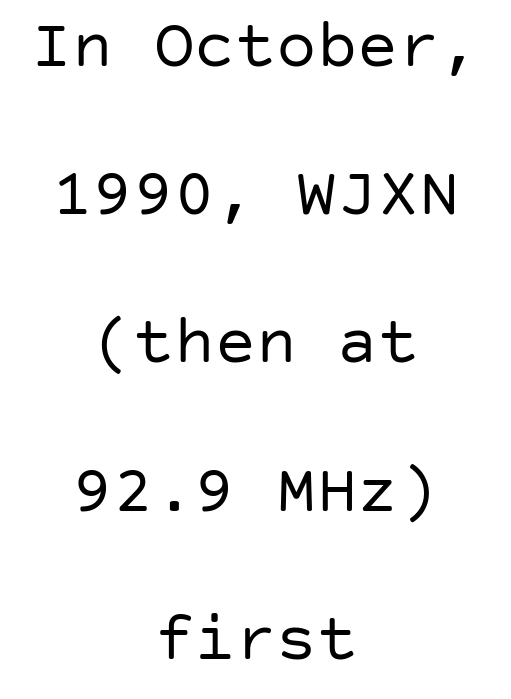
The image shows 68 px regular-weight sans-serif type, upright; set centered, loose line spacing (2.18x), normal letter spacing, not underlined; low stroke contrast and a large x-height.
